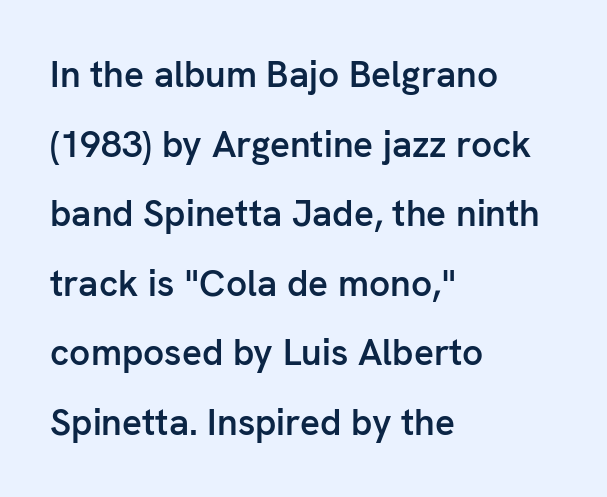
The image shows 37 px semibold sans-serif type, upright; set left-aligned, line spacing 1.88x, normal letter spacing, not underlined; low stroke contrast and a medium x-height.
